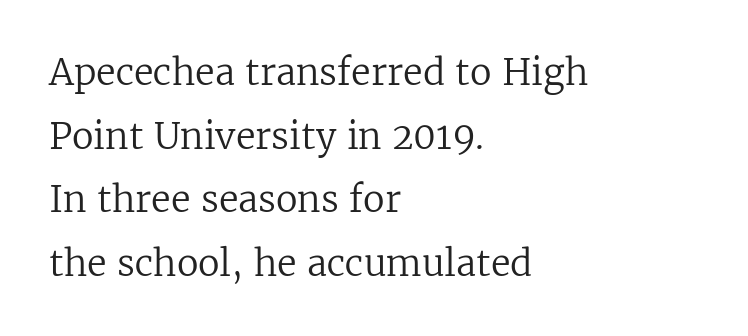
{"serif": "yes", "italic": "no", "bold": "no", "weight": "regular", "width": "normal", "stroke_contrast": "low", "x_height": "medium", "monospaced": "no", "underline": "no", "align": "left", "line_spacing_ratio": 1.77, "letter_spacing": "normal", "letter_spacing_em": 0.0, "glyph_px": 36}
